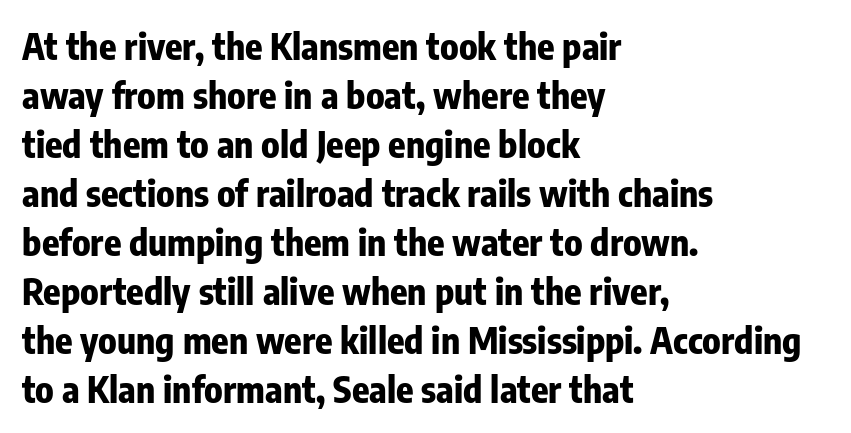
Only glyphs here, with clear space below each row. The axis of the letterforms is exactly vertical. These lines are set flush left with a ragged right edge. Vertically, the passage feels balanced, rows spaced as you'd expect. Spacing verdict: proportional, widths tailored to each character. Heavy-handed strokes throughout: this text is bold.
